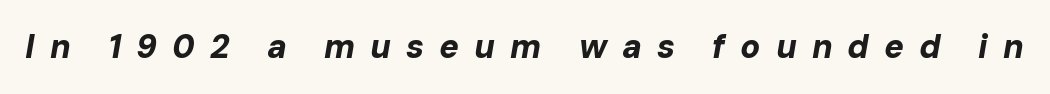
The image shows 33 px bold type, italic (leaning right); set unusually wide letter spacing (+0.45 em), not underlined; low stroke contrast and a medium x-height.
